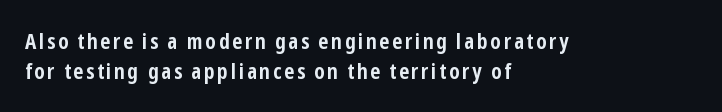
The lines sit at an ordinary, default distance from one another. The paragraph shown leans on its left margin. The strokes are fattened all the way to bold. If you drew a line through each stem, it would be perfectly vertical.
